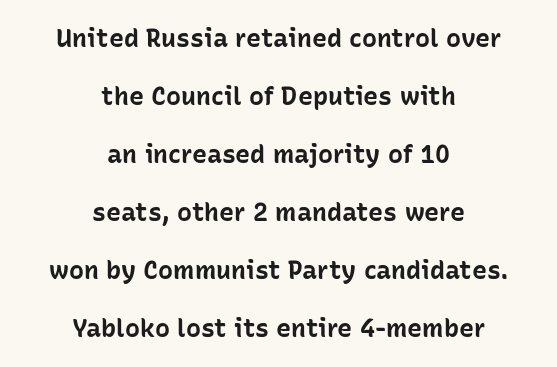
{"italic": "no", "bold": "yes", "underline": "no", "align": "center", "line_spacing": "loose", "line_spacing_ratio": 2.32, "letter_spacing": "normal", "letter_spacing_em": 0.0, "glyph_px": 25}
